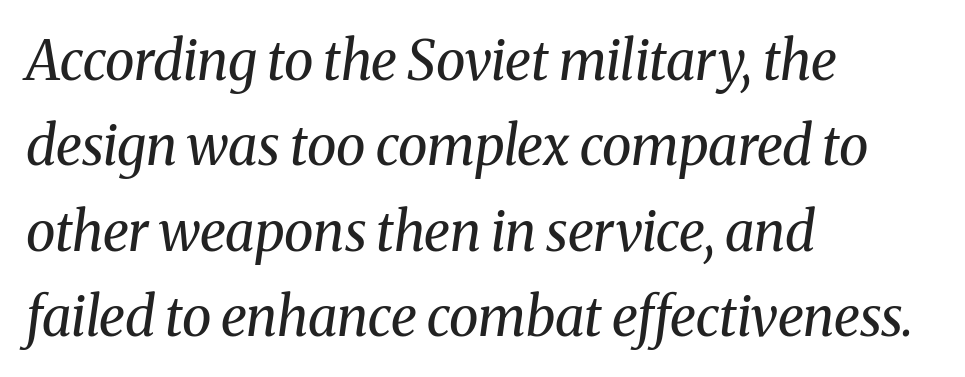
Spacing verdict: proportional, widths tailored to each character. Is the letter spacing exaggerated? No — it looks like the ordinary default. Stroke terminals: seriffed. Slanted lettering throughout.
